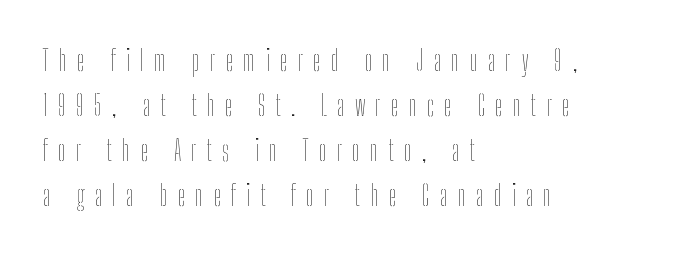
Words appear elongated and porous because spacing is wide. These lines are rendered in a variable-pitch font. Quick note: not italic, upright. Bold? No — there's no thickening of the strokes. The area under the type is left untouched.
